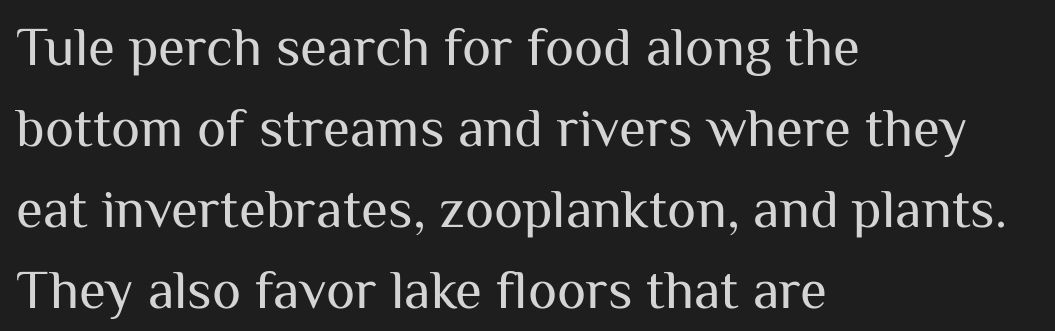
The image shows 55 px regular-weight sans-serif type, upright; set left-aligned, normal line spacing (1.47x), normal letter spacing, not underlined; medium stroke contrast and a medium x-height.
